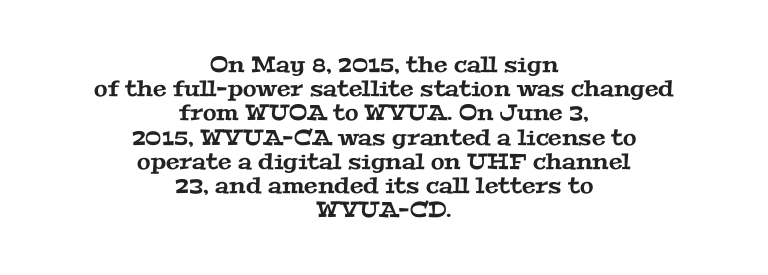
{"underline": "no", "align": "center", "line_spacing": "tight", "line_spacing_ratio": 1.1, "letter_spacing": "normal", "letter_spacing_em": 0.0, "glyph_px": 22}
